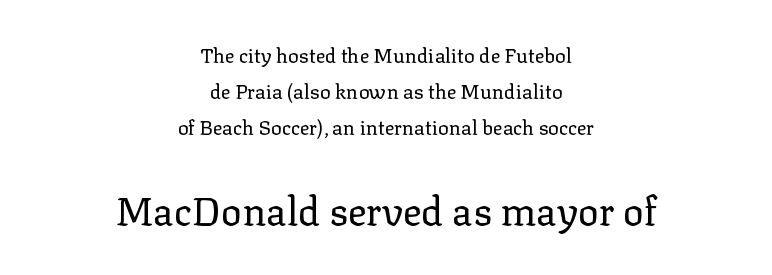
Q: Is the text bold? A: No.
Q: Is the text italic (slanted)? A: No, it is upright.
Q: Is the typeface a serif or a sans-serif typeface? A: Serif.
Q: Is the text underlined? A: No.
Q: How is the paragraph aligned? A: Centered.
Q: Is the spacing between letters normal or unusually wide? A: Normal.
Q: Which block of text is set in a larger size, the first (top) or the second (bottom)? A: The second (bottom) one.
Q: Width (condensed, normal, or wide)? A: Normal.
Q: Stroke contrast? A: Low.
Q: x-height? A: Medium.
Q: Monospaced? A: No.
